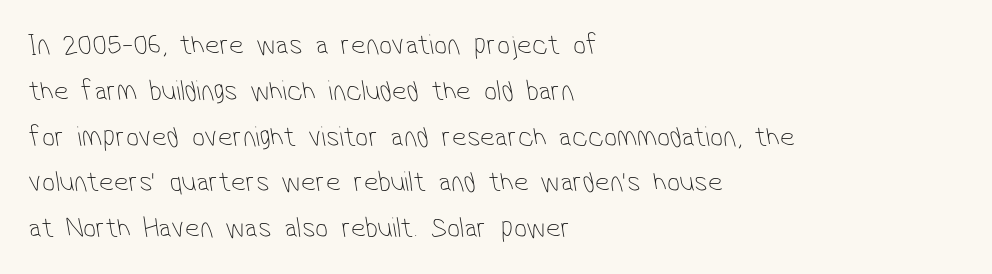
Has an underline been added? It has not. The typeface chosen for these lines omits serifs. Proportional: the letters do not fall into vertical columns. The strokes carry an ordinary text weight at most. Successive baselines arrive at the customary interval.
